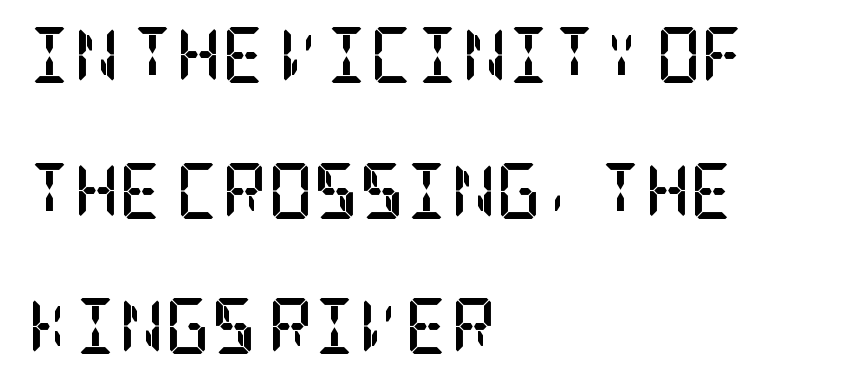
{"serif": "yes", "italic": "no", "bold": "yes", "weight": "semibold", "width": "condensed", "stroke_contrast": "low", "x_height": "large", "underline": "no", "align": "left", "line_spacing": "loose", "line_spacing_ratio": 2.42, "letter_spacing": "normal", "letter_spacing_em": 0.0, "glyph_px": 56}
